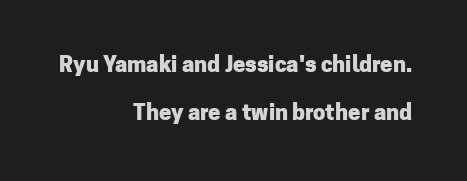
The image shows 22 px bold type, upright; set right-aligned, loose line spacing (2.17x), normal letter spacing, not underlined.
